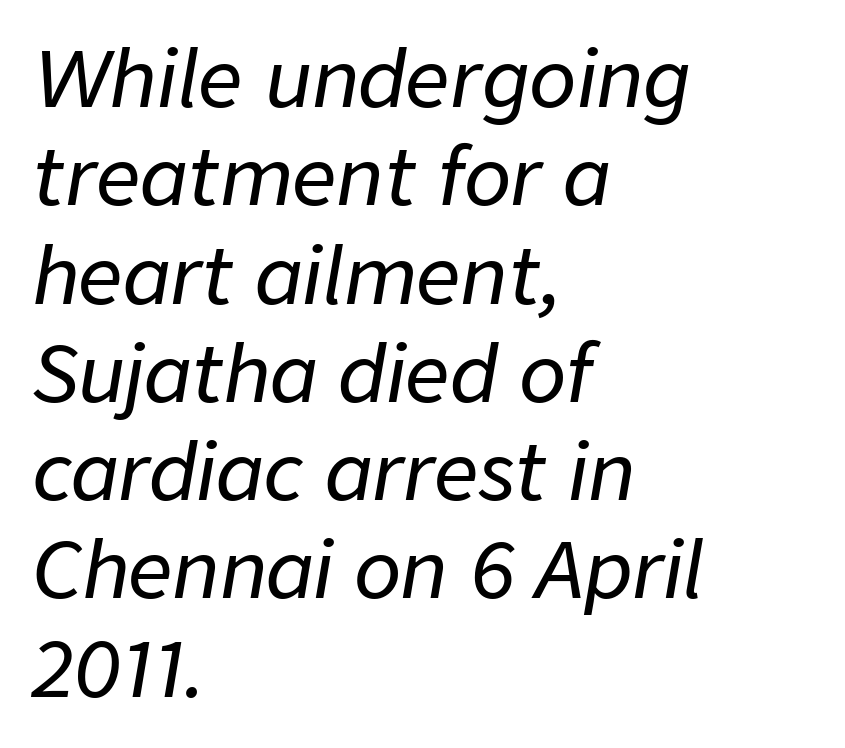
{"italic": "yes", "lean": "right", "slant_degrees": 9, "width": "normal", "stroke_contrast": "low", "x_height": "medium", "monospaced": "no", "underline": "no", "align": "left", "line_spacing": "normal", "line_spacing_ratio": 1.26, "letter_spacing": "normal", "letter_spacing_em": 0.0, "glyph_px": 78}
